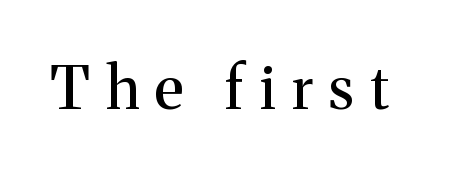
Nope, not italic — everything's standing straight. Looks like regular typesetting: each glyph gets only the width it needs. Font category for this specimen: serif. Underlining? Definitely not there. Letter spacing: wide.
